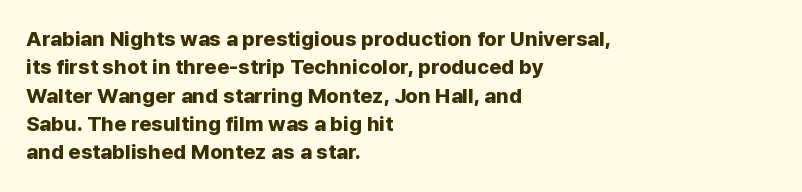
The lines in this sample share a left origin and differ only in where they stop. The block of text has a typical density, with ordinary space between rows. Posture: upright roman. The characters look thick and weighty, a clear bold. Letters rest on an invisible, unmarked baseline. There is no visible air inserted between adjacent glyphs.
